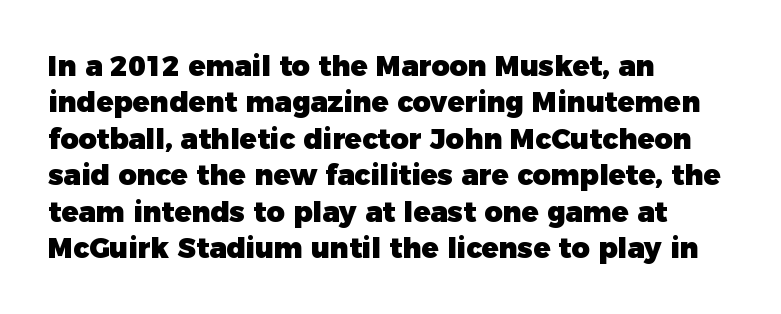
The image shows 28 px heavy sans-serif type, upright; set left-aligned, normal line spacing (1.3x), normal letter spacing, not underlined; low stroke contrast and a medium x-height.
